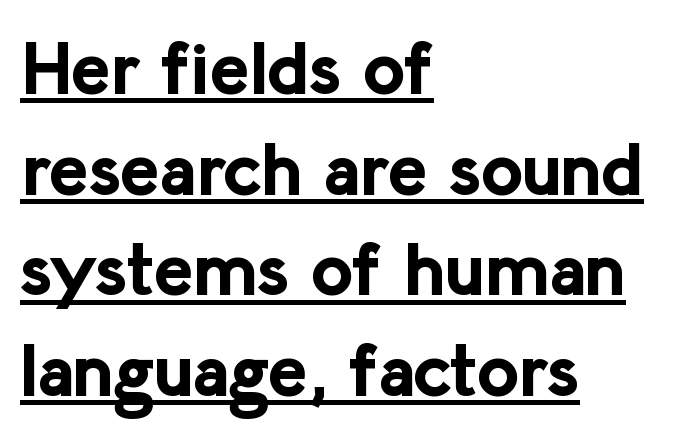
Q: Is the text bold? A: Yes.
Q: Is the text italic (slanted)? A: No, it is upright.
Q: Is the typeface a serif or a sans-serif typeface? A: Sans-serif.
Q: Is the text underlined? A: Yes.
Q: How is the paragraph aligned? A: Left-aligned.
Q: Is the spacing between letters normal or unusually wide? A: Normal.
Q: Is the spacing between lines tight, normal or loose? A: Normal.
Q: Width (condensed, normal, or wide)? A: Normal.
Q: Stroke contrast? A: Low.
Q: x-height? A: Medium.
Q: Monospaced? A: No.
